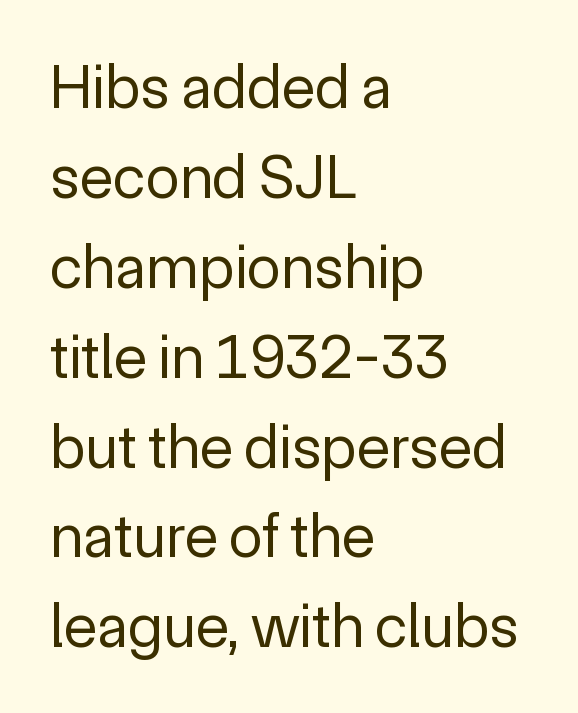
Rows of type keep a routine distance in the vertical direction. The face used here is rendered with its standard letterfit. Lines of text with bare space underneath. This rendering uses left alignment, leaving the right contour irregular. Think standard paragraph weight, or any step lighter than that.
